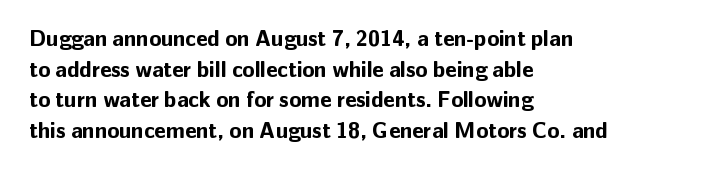
If you drew a line through each stem, it would be perfectly vertical. A normal amount of white space separates one row of letters from the next. Unmarked baselines from the first word to the last. Pretty heavy lettering here — definitely bold. The paragraph has a hard left edge and a soft right edge. These lines keep a tight, regular rhythm from letter to letter.
